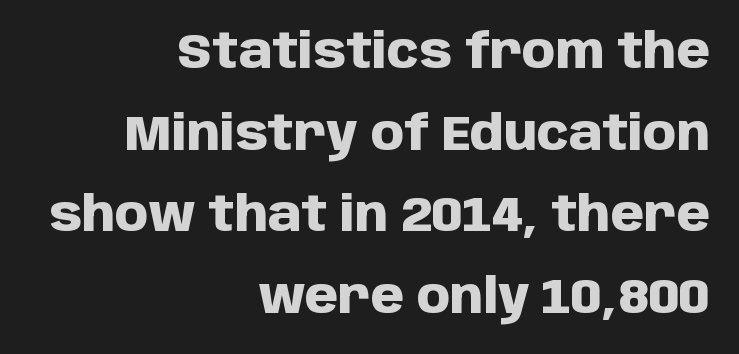
Q: Is the text bold? A: Yes.
Q: Is the text italic (slanted)? A: No, it is upright.
Q: Is the typeface a serif or a sans-serif typeface? A: Sans-serif.
Q: Is the text underlined? A: No.
Q: How is the paragraph aligned? A: Right-aligned.
Q: Is the spacing between letters normal or unusually wide? A: Normal.
Q: Is the spacing between lines tight, normal or loose? A: Normal.
Q: Width (condensed, normal, or wide)? A: Normal.
Q: Stroke contrast? A: Low.
Q: x-height? A: Large.
Q: Monospaced? A: No.
